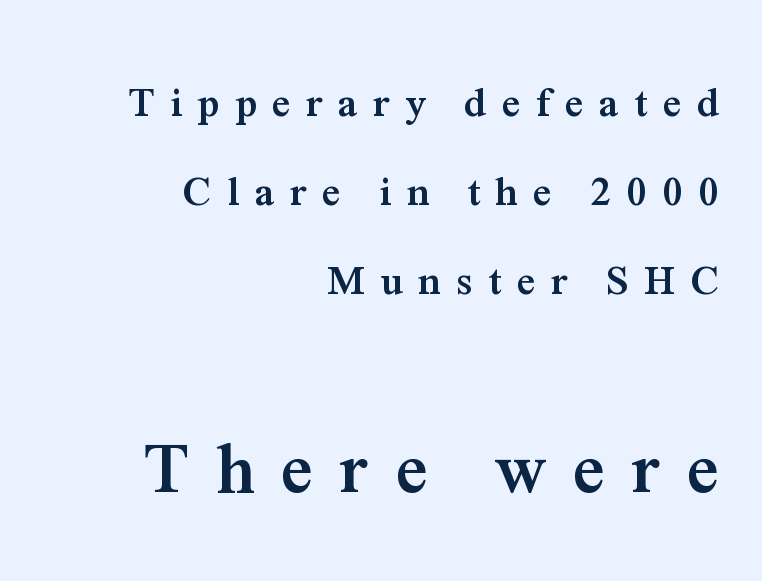
Horizontal alignment here is rightward, an uncommon choice for prose. Quick note: interline space is abundant. These two chunks differ in scale, with the bottom chunk taking the larger measure. These lines are composed in type with serifs.
